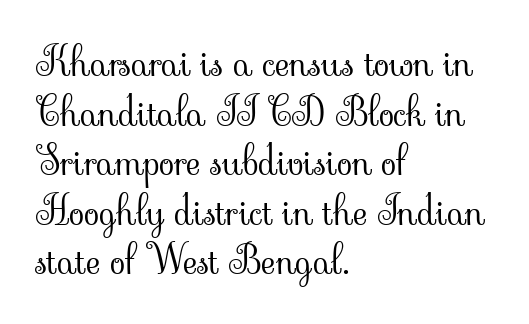
{"serif": "yes", "italic": "no", "bold": "no", "weight": "light", "width": "normal", "stroke_contrast": "low", "x_height": "small", "monospaced": "no", "underline": "no", "align": "left", "line_spacing_ratio": 1.24, "letter_spacing": "normal", "letter_spacing_em": 0.0, "glyph_px": 40}
